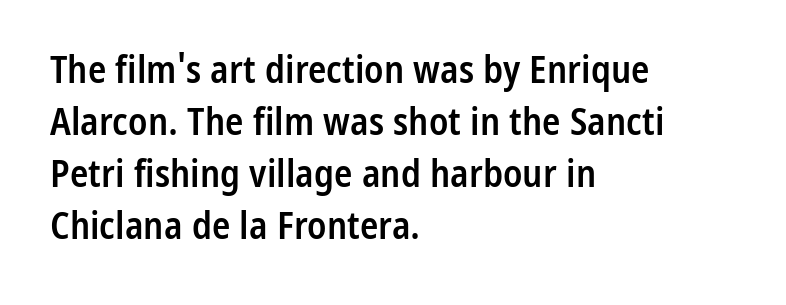
{"serif": "no", "italic": "no", "bold": "semi", "weight": "semibold", "width": "condensed", "stroke_contrast": "low", "x_height": "medium", "monospaced": "no", "underline": "no", "align": "left", "line_spacing": "normal", "line_spacing_ratio": 1.37, "letter_spacing": "normal", "letter_spacing_em": 0.0, "glyph_px": 38}
